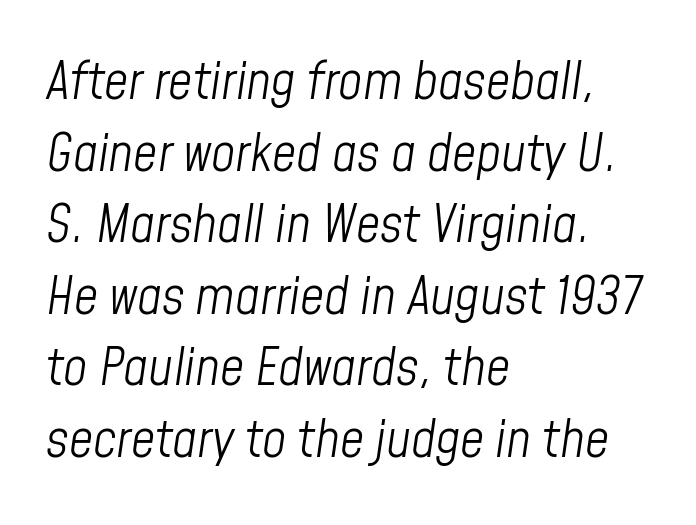
The image shows 53 px light, condensed type, italic (leaning right); set left-aligned, normal line spacing (1.35x), normal letter spacing, not underlined; low stroke contrast and a medium x-height.
